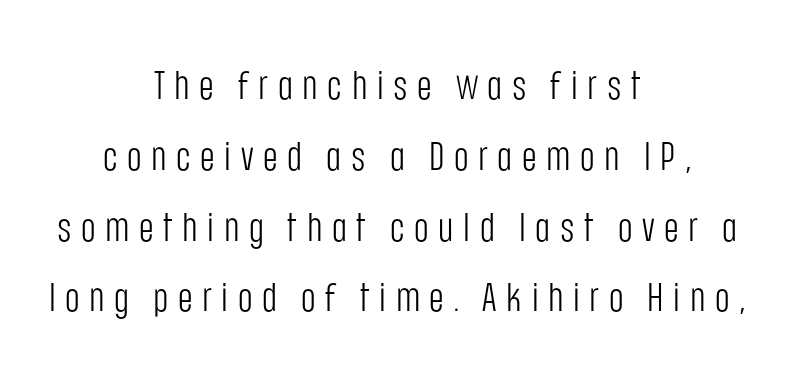
{"serif": "no", "italic": "no", "bold": "no", "weight": "light", "width": "condensed", "stroke_contrast": "low", "x_height": "large", "monospaced": "no", "underline": "no", "align": "center", "line_spacing_ratio": 1.77, "letter_spacing": "wide", "letter_spacing_em": 0.24, "glyph_px": 40}
